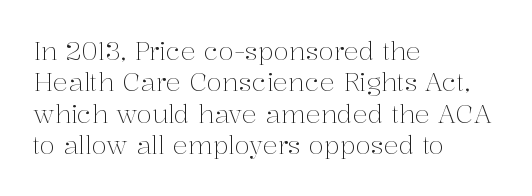
No letter is thick-stroked: the sample isn't bold. This is roman type, the default non-slanted kind. One glance says typical: line gaps are just what's usual. Plain, unruled lines of type. This sample is left-justified, so line endings fall wherever the words run out.
